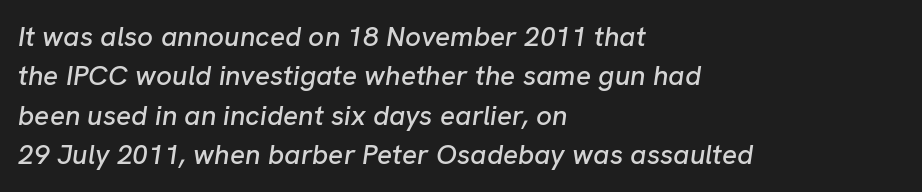
Q: Is the text italic (slanted)? A: Yes, it leans right by about 8 degrees.
Q: Is the text underlined? A: No.
Q: How is the paragraph aligned? A: Left-aligned.
Q: Is the spacing between letters normal or unusually wide? A: Normal.
Q: Is the spacing between lines tight, normal or loose? A: Normal.
Q: Width (condensed, normal, or wide)? A: Normal.
Q: Stroke contrast? A: Low.
Q: x-height? A: Medium.
Q: Monospaced? A: No.
